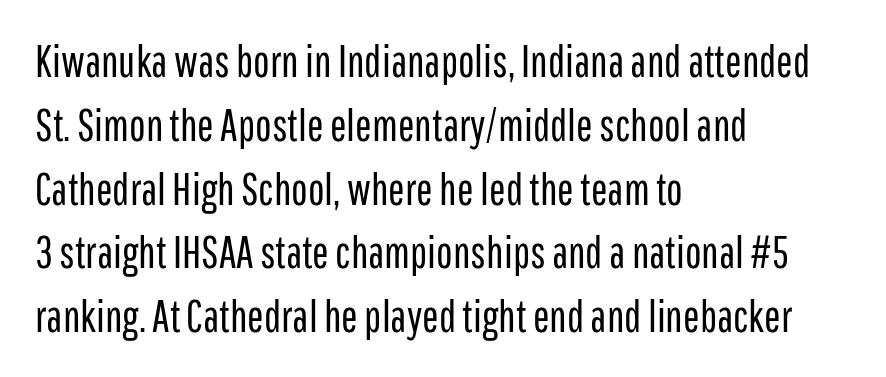
The image shows 44 px regular-weight, condensed sans-serif type, upright; set left-aligned, normal line spacing (1.45x), normal letter spacing, not underlined; low stroke contrast and a medium x-height.
